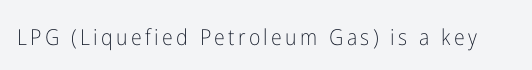
The image shows 22 px text type, upright; set not underlined.
